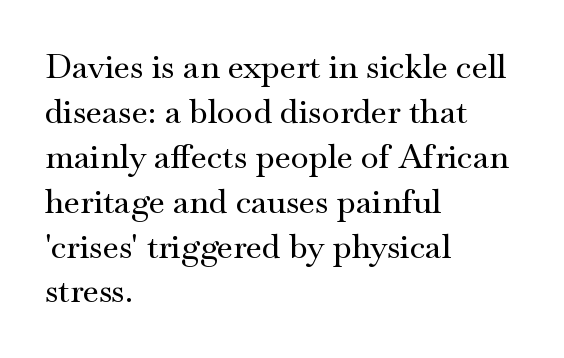
Look at the tracking — it's just the regular setting, nothing added. Evenly set lines give the paragraph a standard silhouette. Rendered with straight, roman letterforms. Compared with a centered layout, this one pins lines to the left instead. Descenders hang freely into open space.
